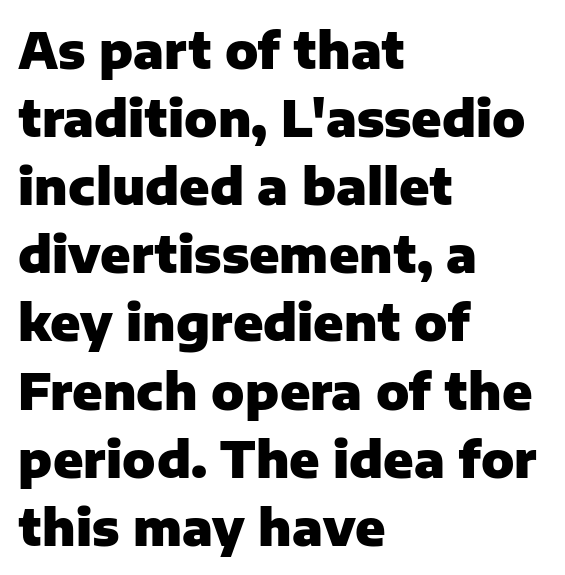
Type without underlining. Where is the straight margin? On the left. You'd pick this weight for a headline — it's a proper bold. Quick note: interline space is typical.
